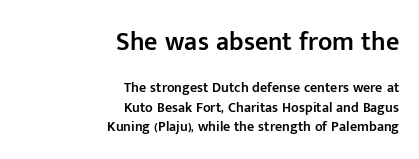
Horizontal bands of white between lines are of average thickness. Line ends are locked; line starts wander. The gaps between neighbouring characters are ordinary and unremarkable. Here the first block reads like a headline and the second like body copy. A clean baseline with only descenders dipping below it.
